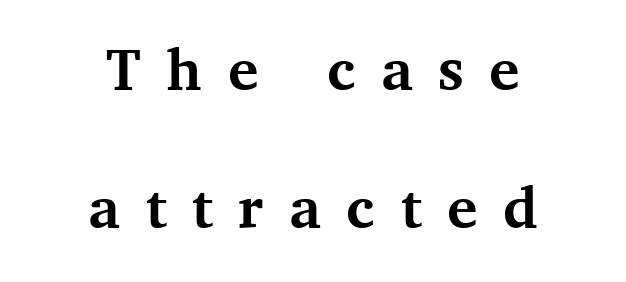
The image shows 57 px bold serif type, upright; set centered, loose line spacing (2.42x), unusually wide letter spacing (+0.45 em), not underlined; medium stroke contrast and a medium x-height.
